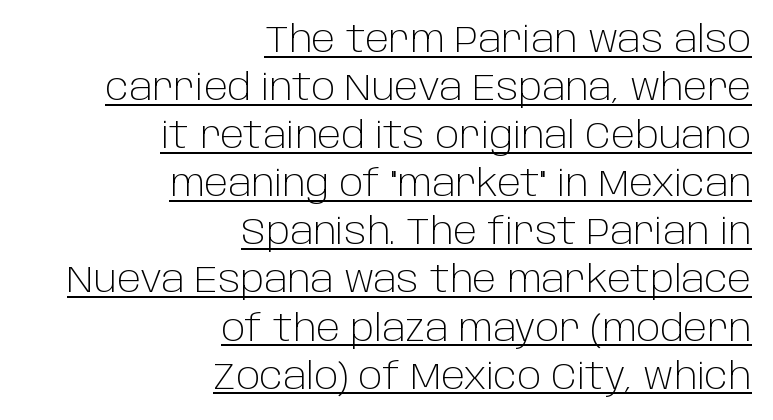
The image shows 37 px light sans-serif type, upright; set right-aligned, normal line spacing (1.3x), normal letter spacing, underlined; low stroke contrast and a large x-height.
